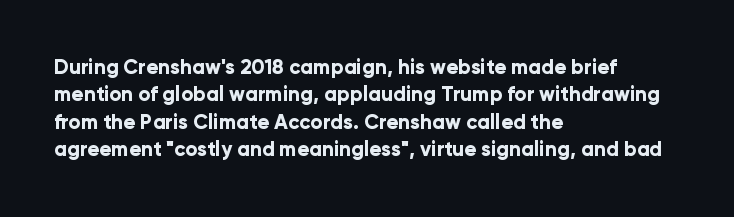
Q: Is the text bold? A: Yes.
Q: Is the text italic (slanted)? A: No, it is upright.
Q: Is the text underlined? A: No.
Q: How is the paragraph aligned? A: Left-aligned.
Q: Is the spacing between letters normal or unusually wide? A: Normal.
Q: Is the spacing between lines tight, normal or loose? A: Normal.
